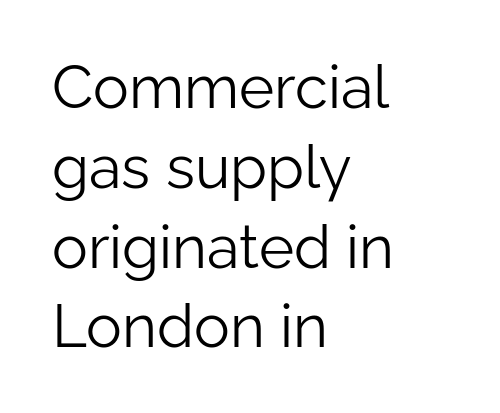
{"serif": "no", "italic": "no", "bold": "no", "weight": "light", "width": "normal", "stroke_contrast": "low", "x_height": "medium", "monospaced": "no", "underline": "no", "align": "left", "line_spacing": "normal", "line_spacing_ratio": 1.33, "letter_spacing": "normal", "letter_spacing_em": 0.0, "glyph_px": 60}
